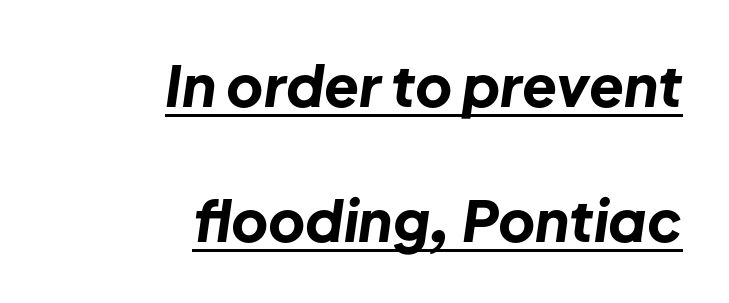
A typographer would call this underscored text. You could fit nearly another row in the gap between these rows. Spacing between characters is what you'd get straight out of the box. These lines are rendered in a variable-pitch font.
